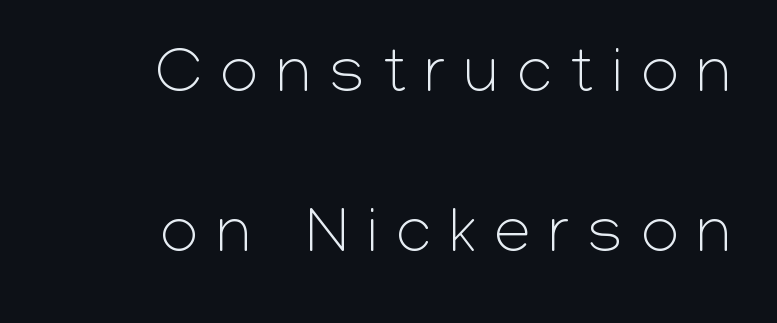
The image shows 65 px light sans-serif type, upright; set right-aligned, loose line spacing (2.46x), unusually wide letter spacing (+0.29 em), not underlined; low stroke contrast and a medium x-height.
